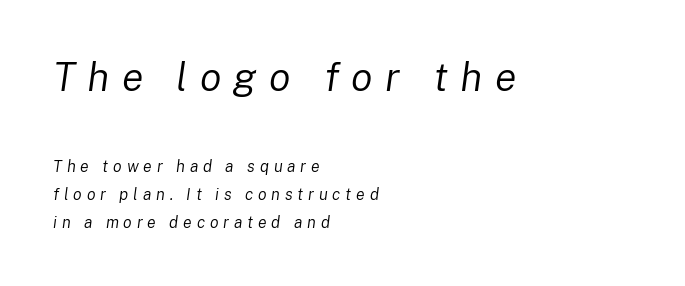
{"italic": "yes", "lean": "right", "slant_degrees": 8, "bold": "no", "weight": "regular", "width": "normal", "stroke_contrast": "low", "x_height": "medium", "monospaced": "no", "underline": "no", "align": "left", "line_spacing_ratio": 1.77, "letter_spacing": "wide", "letter_spacing_em": 0.3, "larger_block": "first", "size_ratio": 2.5, "glyph_px": 40}
